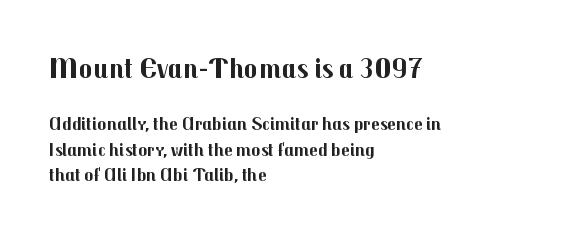
{"serif": "no", "italic": "no", "bold": "yes", "weight": "bold", "width": "normal", "stroke_contrast": "medium", "x_height": "medium", "monospaced": "no", "underline": "no", "align": "left", "line_spacing": "normal", "line_spacing_ratio": 1.34, "letter_spacing": "normal", "letter_spacing_em": 0.0, "larger_block": "first", "size_ratio": 1.53, "glyph_px": 29}
